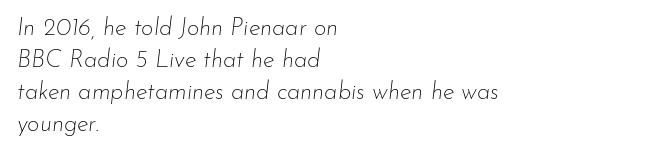
The image shows 24 px text type, italic (leaning right); set left-aligned, normal line spacing (1.33x), normal letter spacing, not underlined.
